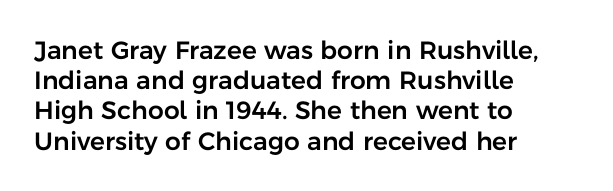
{"italic": "no", "underline": "no", "align": "left", "line_spacing_ratio": 1.21, "letter_spacing": "normal", "letter_spacing_em": 0.0, "glyph_px": 25}
